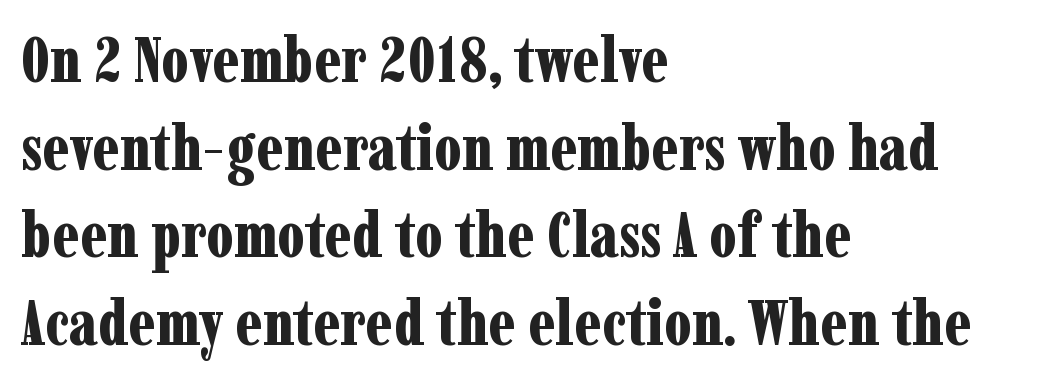
{"serif": "yes", "italic": "no", "bold": "yes", "weight": "bold", "width": "condensed", "stroke_contrast": "low", "x_height": "medium", "monospaced": "no", "underline": "no", "align": "left", "line_spacing": "normal", "line_spacing_ratio": 1.37, "letter_spacing": "normal", "letter_spacing_em": 0.0, "glyph_px": 64}
